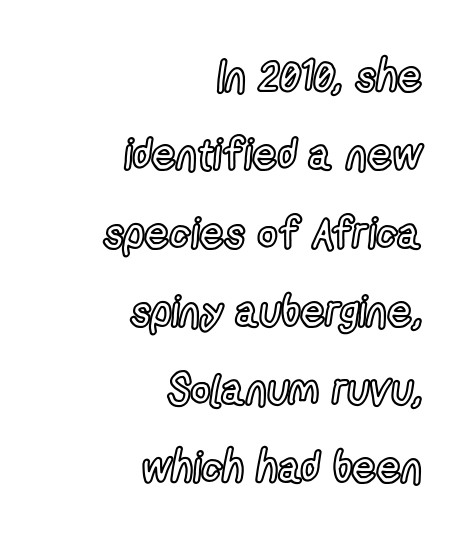
{"width": "condensed", "x_height": "medium", "monospaced": "no", "underline": "no", "align": "right", "line_spacing_ratio": 1.82, "letter_spacing": "normal", "letter_spacing_em": 0.0, "glyph_px": 43}
